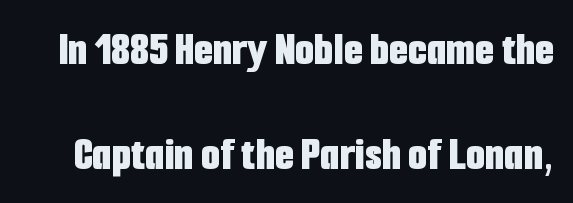
The passage shown is not underscored anywhere. Quick note: interline space is abundant. You could not count columns in this text — the font is proportionally spaced. Is the letter spacing exaggerated? No — it looks like the ordinary default. Italic? Not at all — the glyphs are vertical. You can tell from the bare stems that sans-serif type was used.
